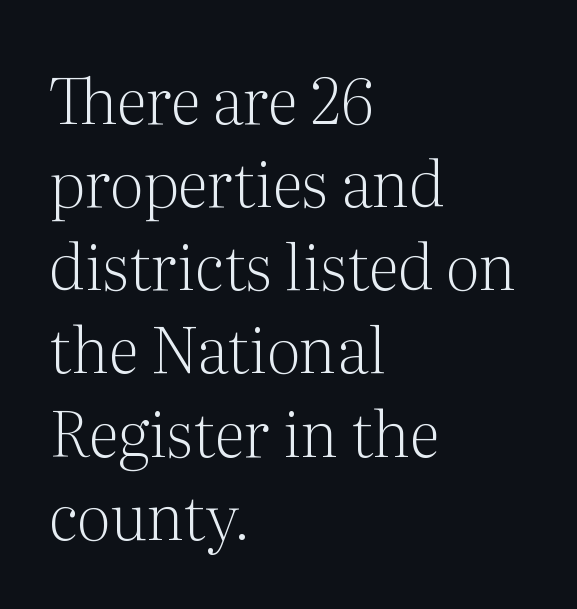
The image shows 63 px light serif type, upright; set left-aligned, normal line spacing (1.32x), normal letter spacing, not underlined; medium stroke contrast and a medium x-height.
